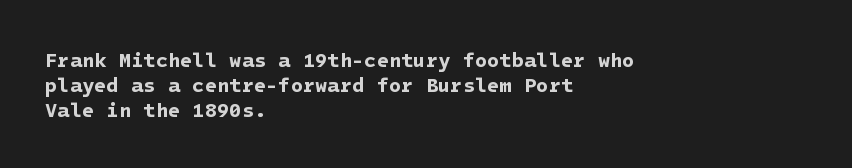
The passage is arranged the way most books set body copy — flush left. Just letters on the line, the space beneath them empty. The letters sit at their default tracking, neither squeezed nor spread. Regular leading. Emphasis by weight is at full strength: bold.
